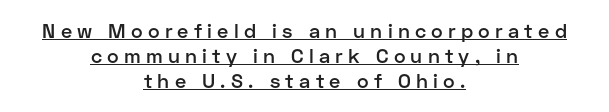
Typesetter's note: demi weight, one step under bold. A typesetter would call this heavily tracked-out type. Short and long lines alike share a common midpoint. The designer left line spacing at the default.
